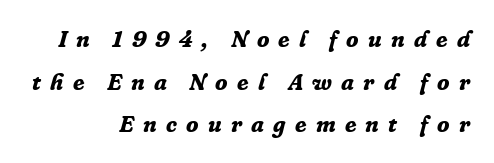
{"italic": "yes", "lean": "right", "slant_degrees": 16, "bold": "yes", "underline": "no", "align": "right", "line_spacing_ratio": 1.85, "letter_spacing": "wide", "letter_spacing_em": 0.4, "glyph_px": 23}
